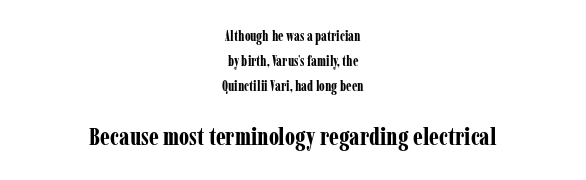
The image shows 25 px bold type, upright; set centered, line spacing 1.77x, normal letter spacing, not underlined; the second (bottom) block is 1.79x larger.
